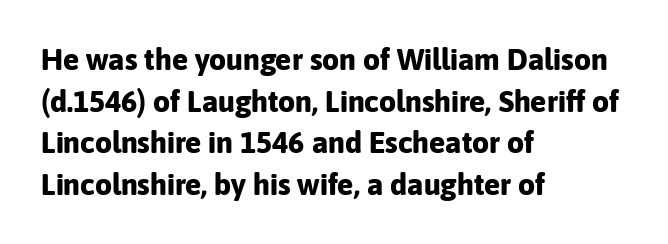
{"serif": "no", "italic": "no", "bold": "yes", "weight": "bold", "width": "normal", "stroke_contrast": "low", "x_height": "medium", "monospaced": "no", "underline": "no", "align": "left", "line_spacing": "normal", "line_spacing_ratio": 1.39, "letter_spacing": "normal", "letter_spacing_em": 0.0, "glyph_px": 30}
